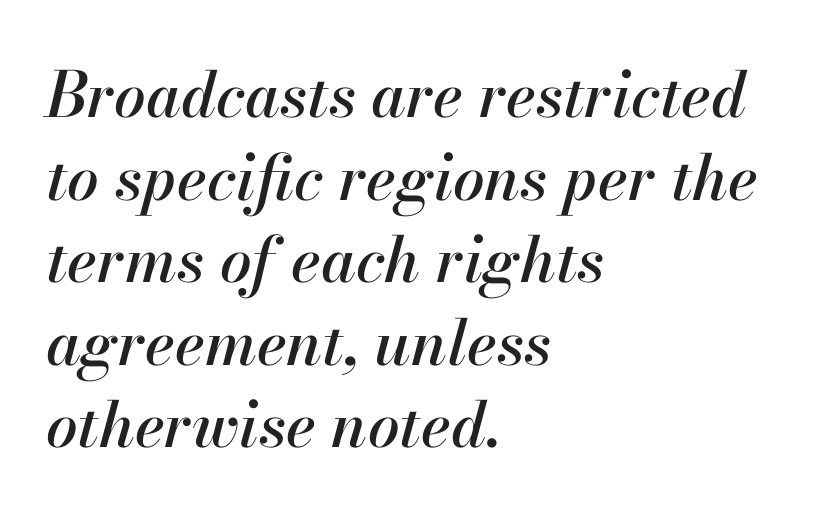
Q: Is the text italic (slanted)? A: Yes, it leans right by about 13 degrees.
Q: Is the text underlined? A: No.
Q: How is the paragraph aligned? A: Left-aligned.
Q: Is the spacing between letters normal or unusually wide? A: Normal.
Q: Is the spacing between lines tight, normal or loose? A: Normal.
Q: Width (condensed, normal, or wide)? A: Normal.
Q: Stroke contrast? A: High.
Q: x-height? A: Small.
Q: Monospaced? A: No.
